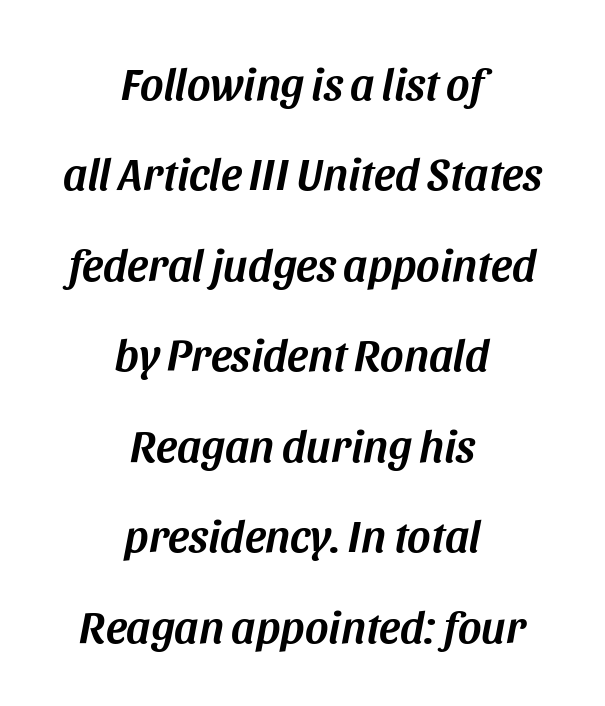
{"italic": "yes", "lean": "right", "slant_degrees": 11, "width": "normal", "stroke_contrast": "medium", "x_height": "large", "monospaced": "no", "underline": "no", "align": "center", "line_spacing": "loose", "line_spacing_ratio": 2.01, "letter_spacing": "normal", "letter_spacing_em": 0.0, "glyph_px": 45}
